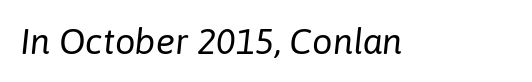
Q: Is the text bold? A: No.
Q: Is the text italic (slanted)? A: Yes, it leans right by about 6 degrees.
Q: Is the text underlined? A: No.
Q: Is the spacing between letters normal or unusually wide? A: Normal.
Q: Width (condensed, normal, or wide)? A: Normal.
Q: Stroke contrast? A: Low.
Q: x-height? A: Medium.
Q: Monospaced? A: No.
